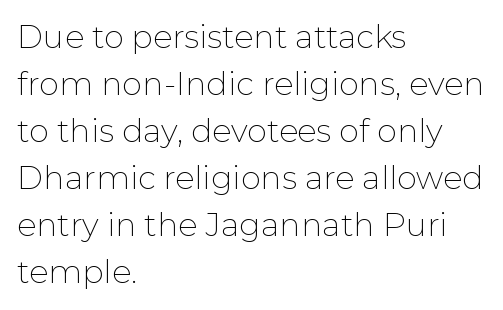
The image shows 32 px thin sans-serif type, upright; set left-aligned, normal line spacing (1.47x), normal letter spacing, not underlined; low stroke contrast and a medium x-height.
